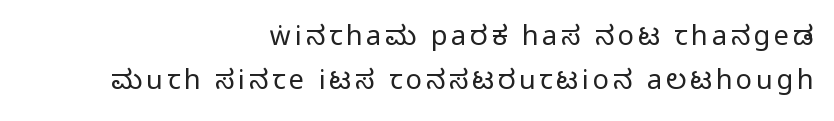
The image shows 27 px text type, upright; set right-aligned, normal line spacing (1.62x), not underlined.
